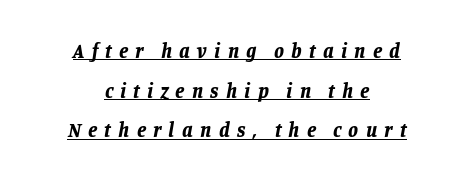
{"italic": "yes", "lean": "right", "slant_degrees": 11, "bold": "yes", "underline": "yes", "align": "center", "line_spacing": "loose", "line_spacing_ratio": 1.98, "letter_spacing": "wide", "letter_spacing_em": 0.36, "glyph_px": 20}
